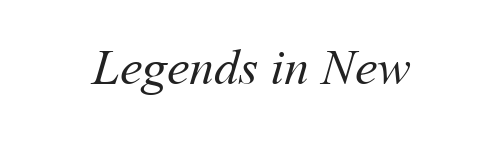
The image shows 50 px regular-weight type; set normal letter spacing, not underlined; medium stroke contrast and a medium x-height.
